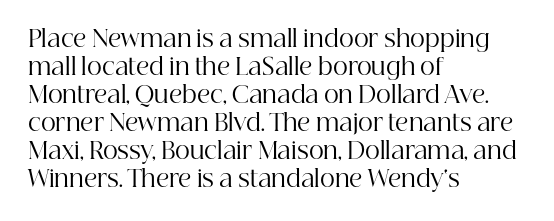
Every stem runs plumb, perpendicular to the baseline. Layout note: lines flush left. Decoration check: the copy has no underline. Short note: letters normally spaced.
